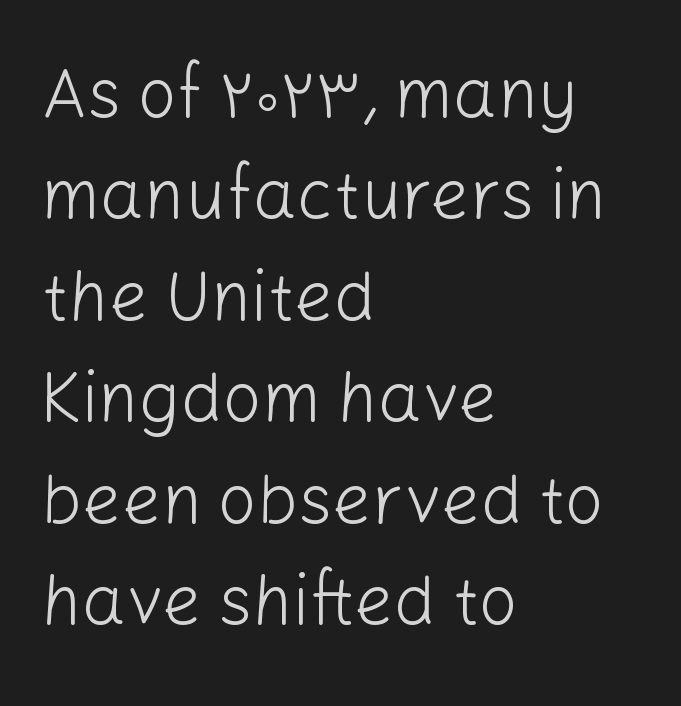
The image shows 69 px light sans-serif type, upright; set left-aligned, normal line spacing (1.47x), normal letter spacing, not underlined; low stroke contrast and a medium x-height.
